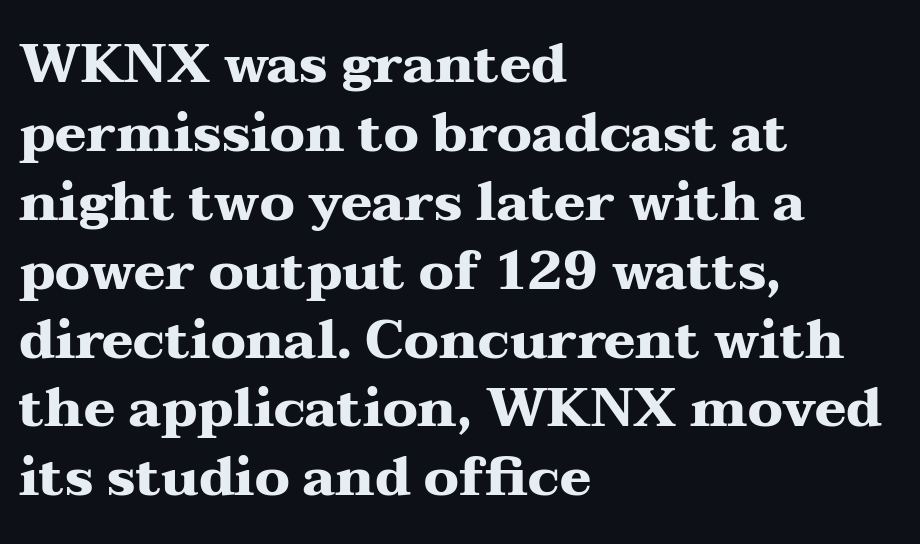
Q: Is the text bold? A: Yes.
Q: Is the text italic (slanted)? A: No, it is upright.
Q: Is the typeface a serif or a sans-serif typeface? A: Serif.
Q: Is the text underlined? A: No.
Q: How is the paragraph aligned? A: Left-aligned.
Q: Is the spacing between letters normal or unusually wide? A: Normal.
Q: Is the spacing between lines tight, normal or loose? A: Normal.
Q: Width (condensed, normal, or wide)? A: Wide.
Q: Stroke contrast? A: Medium.
Q: x-height? A: Medium.
Q: Monospaced? A: No.
